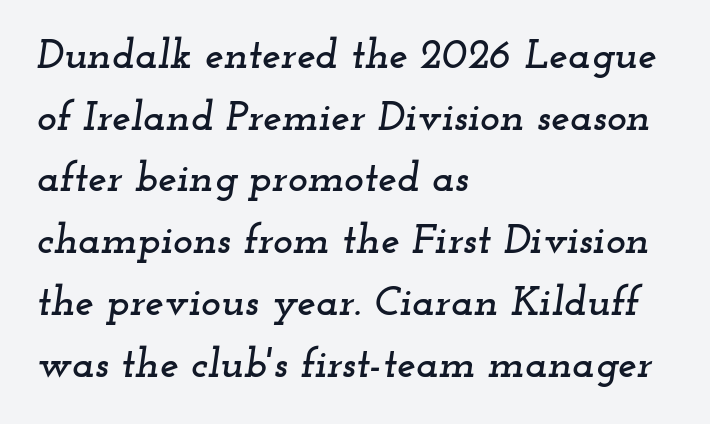
The image shows 42 px wide serif type, italic (leaning right); set left-aligned, normal line spacing (1.47x), normal letter spacing, not underlined; low stroke contrast and a small x-height.
